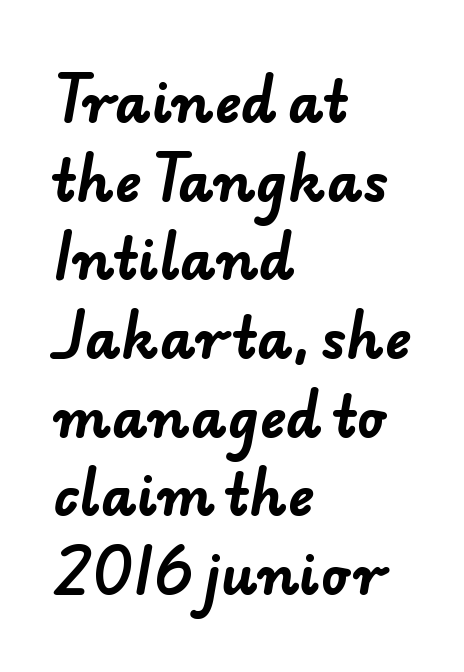
Q: Is the text bold? A: Yes.
Q: Is the typeface a serif or a sans-serif typeface? A: Sans-serif.
Q: Is the text underlined? A: No.
Q: How is the paragraph aligned? A: Left-aligned.
Q: Is the spacing between letters normal or unusually wide? A: Normal.
Q: Is the spacing between lines tight, normal or loose? A: Normal.
Q: Width (condensed, normal, or wide)? A: Normal.
Q: Stroke contrast? A: Low.
Q: x-height? A: Small.
Q: Monospaced? A: No.
